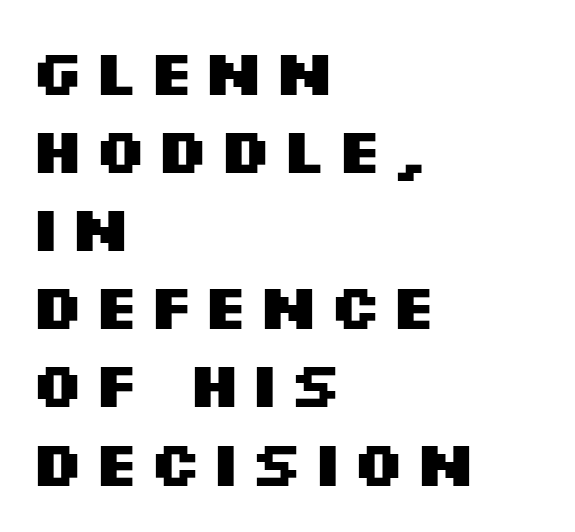
Stroke terminals: plain, sans-serif. Letters rest on an invisible, unmarked baseline. Teacher's note: observe the even left margin — that is flush-left alignment. If you drew a line through each stem, it would be perfectly vertical.
